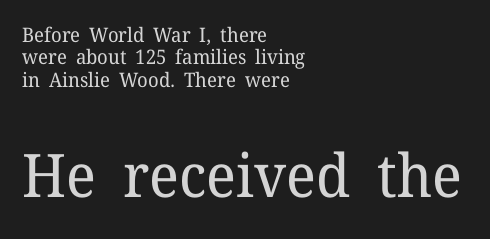
Q: Is the text bold? A: No.
Q: Is the text italic (slanted)? A: No, it is upright.
Q: Is the typeface a serif or a sans-serif typeface? A: Serif.
Q: Is the text underlined? A: No.
Q: How is the paragraph aligned? A: Left-aligned.
Q: Is the spacing between letters normal or unusually wide? A: Normal.
Q: Is the spacing between lines tight, normal or loose? A: Tight.
Q: Which block of text is set in a larger size, the first (top) or the second (bottom)? A: The second (bottom) one.
Q: Width (condensed, normal, or wide)? A: Normal.
Q: Stroke contrast? A: Low.
Q: x-height? A: Medium.
Q: Monospaced? A: No.
